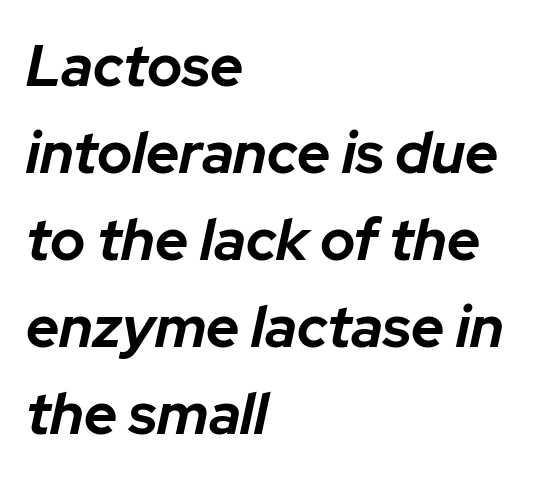
{"italic": "yes", "lean": "right", "slant_degrees": 12, "bold": "yes", "weight": "bold", "width": "normal", "stroke_contrast": "low", "x_height": "medium", "monospaced": "no", "underline": "no", "align": "left", "line_spacing": "normal", "line_spacing_ratio": 1.5, "letter_spacing": "normal", "letter_spacing_em": 0.0, "glyph_px": 58}
